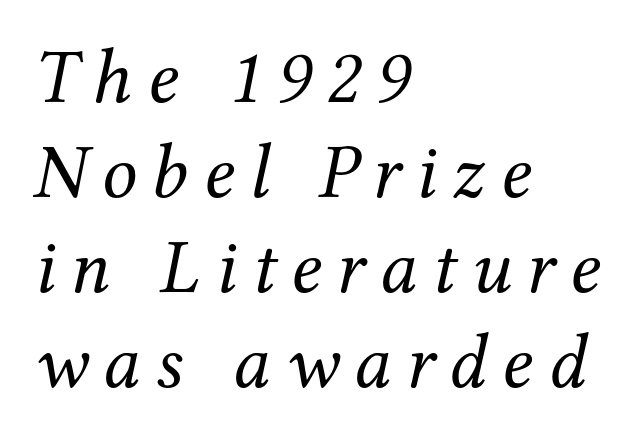
Check the space under the baseline: it is left empty. A light-to-regular cut is what we see here. The paragraph shown leans on its left margin. You could not count columns in this text — the font is proportionally spaced. Type style note: has serifs.
